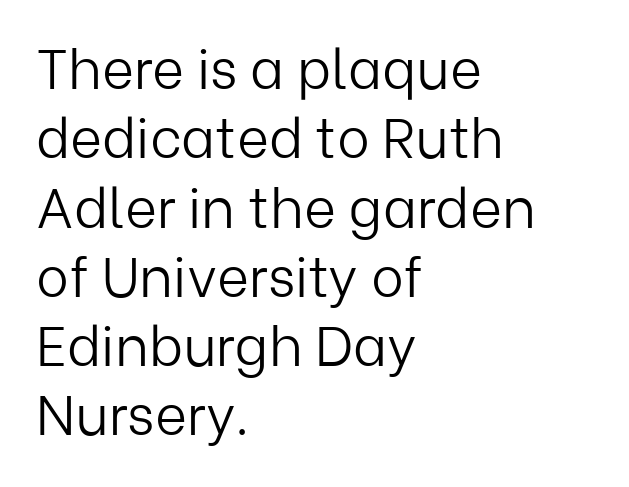
This reads as an unemphasized weight, regular at the heaviest. Proportional: the letters do not fall into vertical columns. Does the type have serifs? No, each stem ends abruptly. This sample keeps an unexceptional amount of space between lines. Spacing between characters is what you'd get straight out of the box. Upright lettering throughout.
